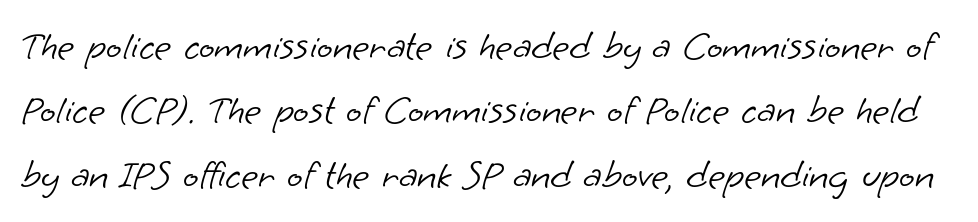
The image shows 41 px light sans-serif type; set normal line spacing (1.57x), normal letter spacing, not underlined; low stroke contrast and a small x-height.
